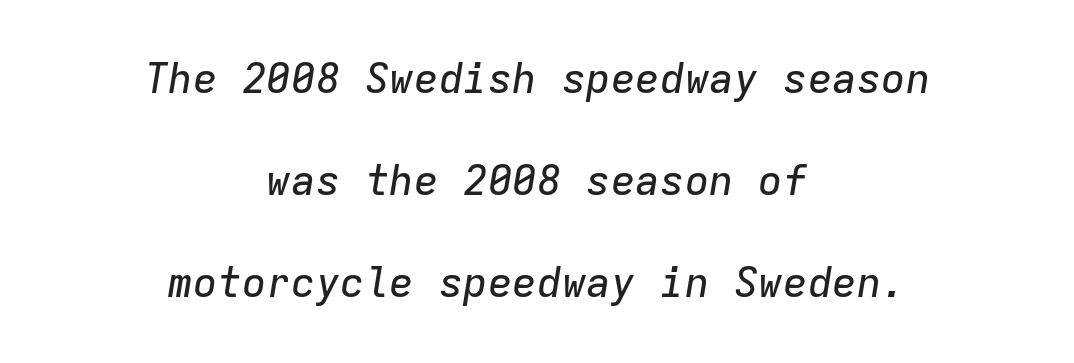
The image shows 41 px text type, italic (leaning right), monospaced; set centered, loose line spacing (2.49x), normal letter spacing, not underlined; low stroke contrast and a medium x-height.
